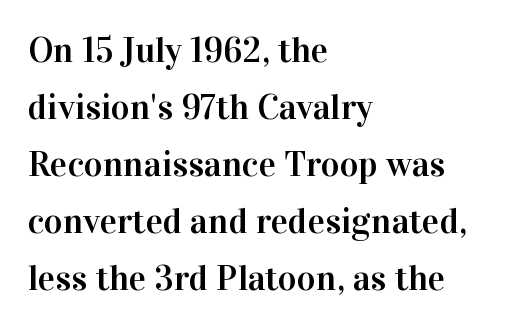
The image shows 36 px serif type, upright; set left-aligned, normal line spacing (1.58x), normal letter spacing, not underlined; high stroke contrast and a medium x-height.
